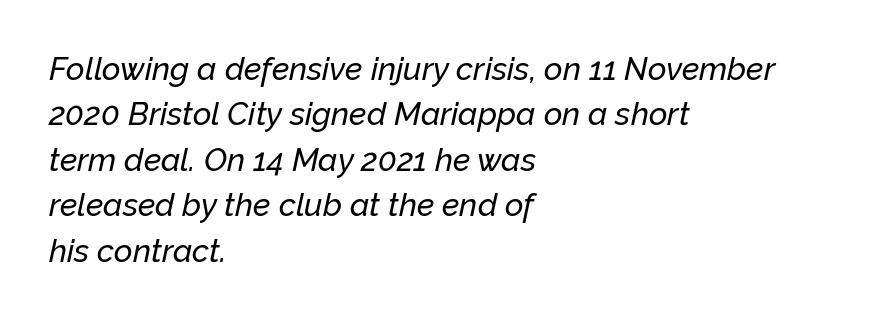
A classic flush-left, rag-right setting is used for this passage. You could not count columns in this text — the font is proportionally spaced. Standard letterfit; no display-style spreading of the glyphs. Words float on clear page, feet unadorned. The block of text has a typical density, with ordinary space between rows.
